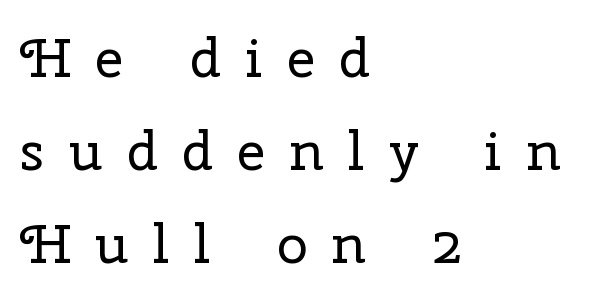
{"serif": "yes", "italic": "no", "bold": "no", "weight": "regular", "width": "normal", "stroke_contrast": "low", "x_height": "medium", "monospaced": "no", "underline": "no", "align": "left", "line_spacing": "normal", "line_spacing_ratio": 1.69, "letter_spacing": "wide", "letter_spacing_em": 0.45, "glyph_px": 55}
